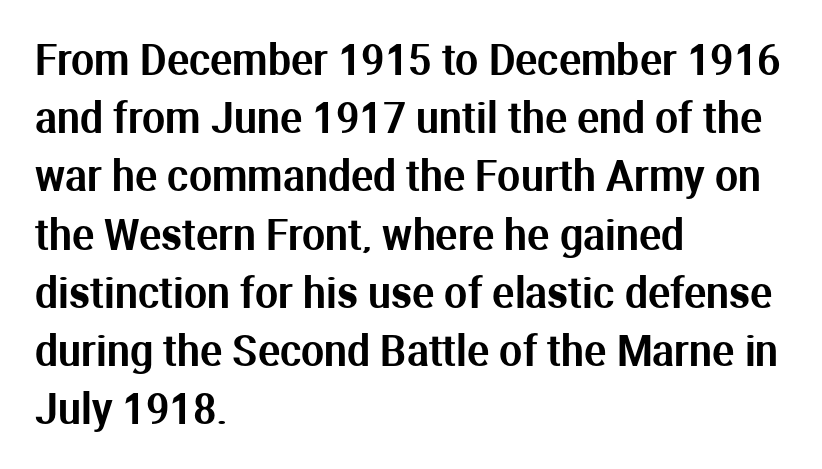
The image shows 41 px sans-serif type, upright; set left-aligned, normal line spacing (1.42x), normal letter spacing, not underlined; medium stroke contrast and a medium x-height.
